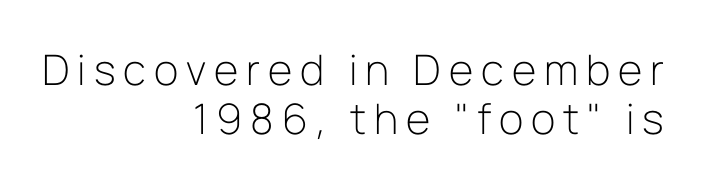
Q: Is the text bold? A: No.
Q: Is the text italic (slanted)? A: No, it is upright.
Q: Is the typeface a serif or a sans-serif typeface? A: Sans-serif.
Q: Is the text underlined? A: No.
Q: How is the paragraph aligned? A: Right-aligned.
Q: Width (condensed, normal, or wide)? A: Normal.
Q: Stroke contrast? A: Low.
Q: x-height? A: Medium.
Q: Monospaced? A: No.
